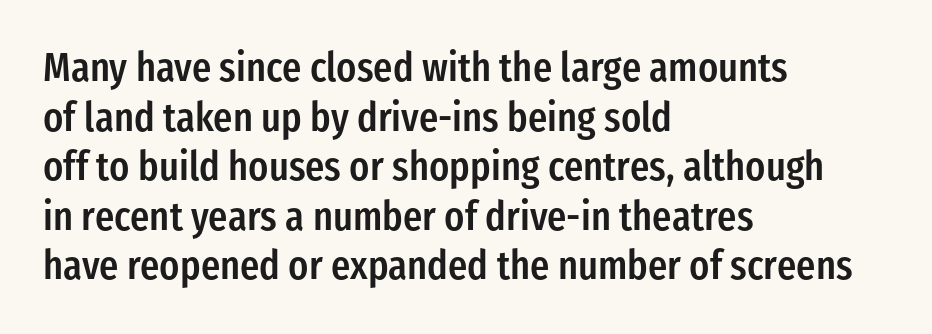
{"serif": "no", "italic": "no", "bold": "semi", "weight": "semibold", "width": "condensed", "stroke_contrast": "low", "x_height": "medium", "monospaced": "no", "underline": "no", "align": "left", "line_spacing_ratio": 1.24, "letter_spacing": "normal", "letter_spacing_em": 0.0, "glyph_px": 40}
